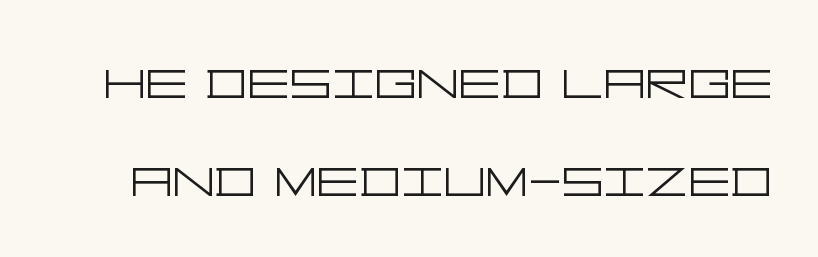
No word sits above an underline. A typesetter would label this face a sans. Regarding leading, the lines here are spaced in the standard way. The type is set solid horizontally, with unmodified tracking.
